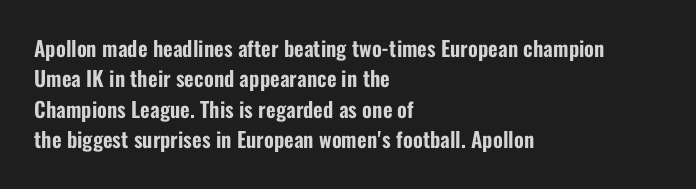
Q: Is the text italic (slanted)? A: No, it is upright.
Q: Is the text underlined? A: No.
Q: How is the paragraph aligned? A: Left-aligned.
Q: Is the spacing between letters normal or unusually wide? A: Normal.
Q: Is the spacing between lines tight, normal or loose? A: Normal.
